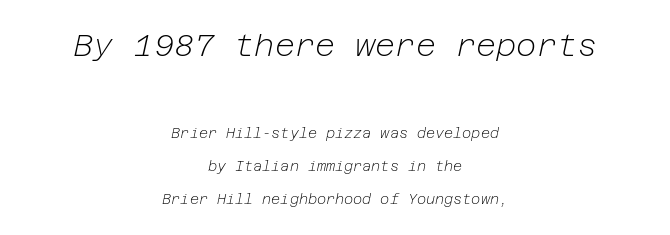
{"italic": "yes", "lean": "right", "slant_degrees": 12, "bold": "no", "weight": "light", "width": "normal", "stroke_contrast": "low", "x_height": "medium", "underline": "no", "align": "center", "line_spacing": "loose", "line_spacing_ratio": 2.36, "letter_spacing": "normal", "letter_spacing_em": 0.0, "larger_block": "first", "size_ratio": 2.21, "glyph_px": 31}
